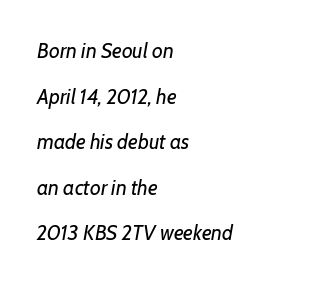
Q: Is the text bold? A: No.
Q: Is the text italic (slanted)? A: Yes, it leans right by about 7 degrees.
Q: Is the text underlined? A: No.
Q: How is the paragraph aligned? A: Left-aligned.
Q: Is the spacing between letters normal or unusually wide? A: Normal.
Q: Is the spacing between lines tight, normal or loose? A: Loose.
